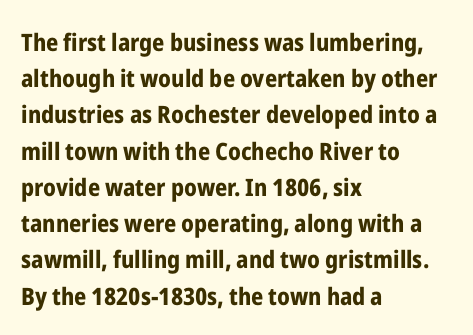
The vertical gap from one line to the next is medium. In terms of posture, this sample is upright. Look at the stroke-to-counter ratio: heavy, a bold. Clear beneath every line of the passage. Casual observation: everything's shoved over to the left. You could call the tracking neutral — neither tight nor loose.
